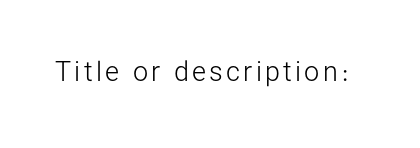
The image shows 27 px text type, upright; set not underlined.
